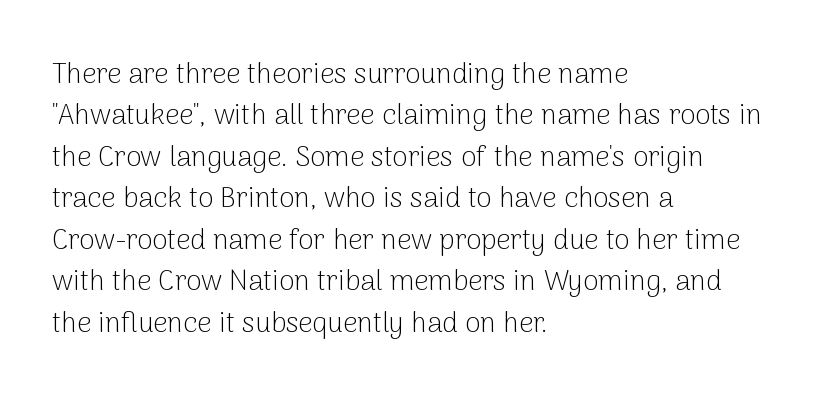
The image shows 28 px light sans-serif type, upright; set left-aligned, normal line spacing (1.48x), normal letter spacing, not underlined; low stroke contrast and a medium x-height.
